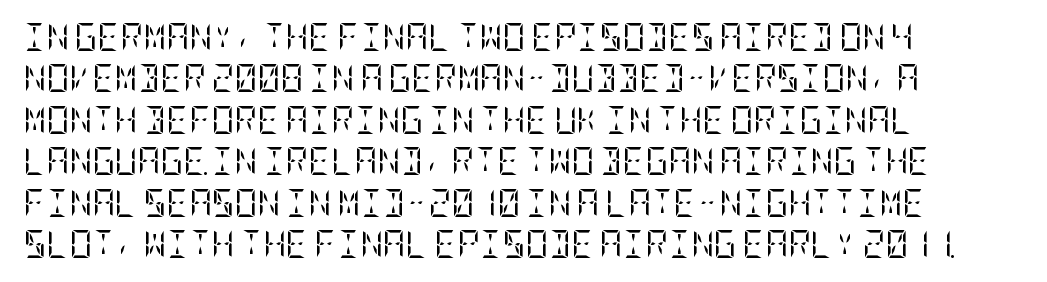
{"serif": "yes", "italic": "no", "bold": "no", "weight": "regular", "width": "condensed", "stroke_contrast": "low", "x_height": "large", "underline": "no", "align": "left", "line_spacing": "normal", "line_spacing_ratio": 1.48, "letter_spacing": "normal", "letter_spacing_em": 0.0, "glyph_px": 28}
